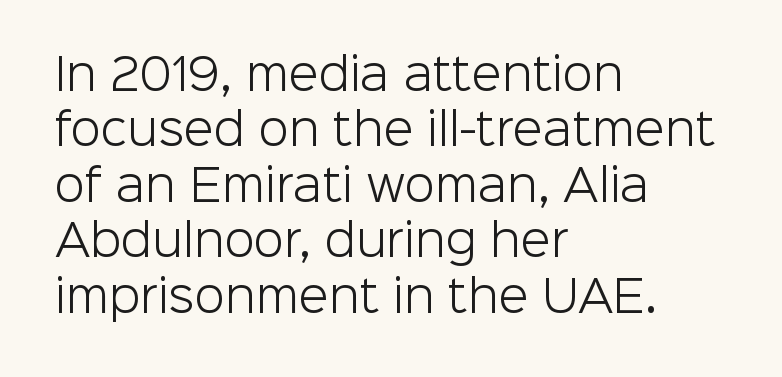
I'd call this a sans setting — the letters go barefoot. Students, note that the glyphs here touch the page at normal intervals. The specimen reads as upright at a glance. Is this a fixed-width face? No — the glyphs have proportional, varying widths. The ragged edge is on the right, which tells us the setting is flush left.
